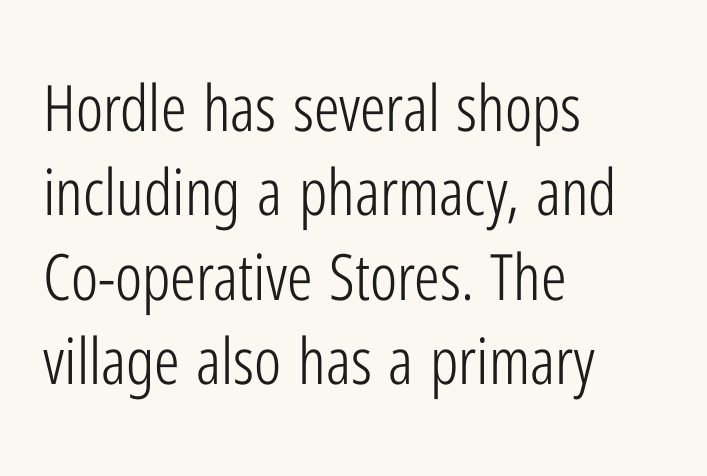
The letters carry no serifs — their stems end cleanly without finishing strokes. The space beneath each line is pristine and unruled. Quick note: not italic, upright. Line beginnings align vertically; line endings do not. Line spacing here is normal. Is this a heavy cut? Hardly; it is regular or lighter.
